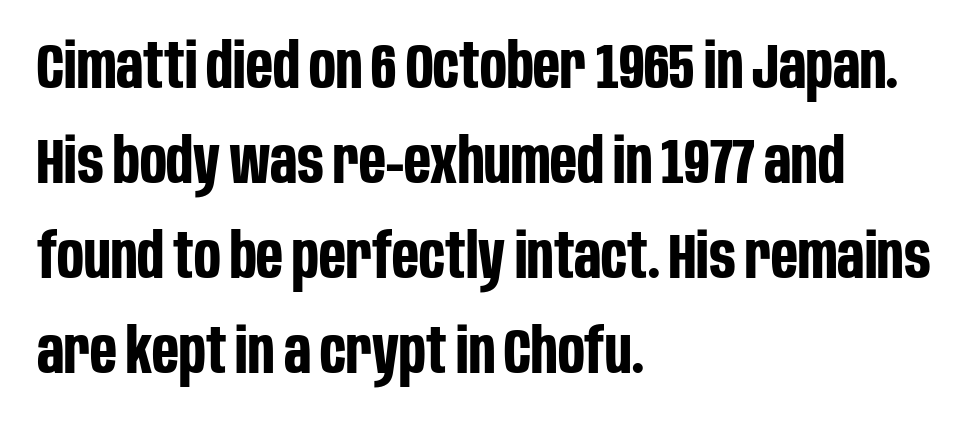
Each letter keeps its own natural width here, so spacing adapts to shape. A dark, heavy texture on the line: the type is bold. Short note: letters normally spaced. Short and long lines alike share a common starting point at left. Evenly set lines give the paragraph a standard silhouette.
